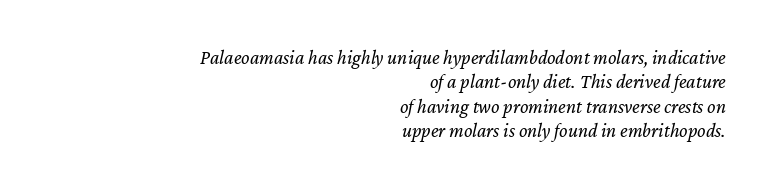
{"italic": "yes", "lean": "right", "slant_degrees": 12, "bold": "no", "underline": "no", "align": "right", "line_spacing_ratio": 1.22, "letter_spacing": "normal", "letter_spacing_em": 0.0, "glyph_px": 20}
